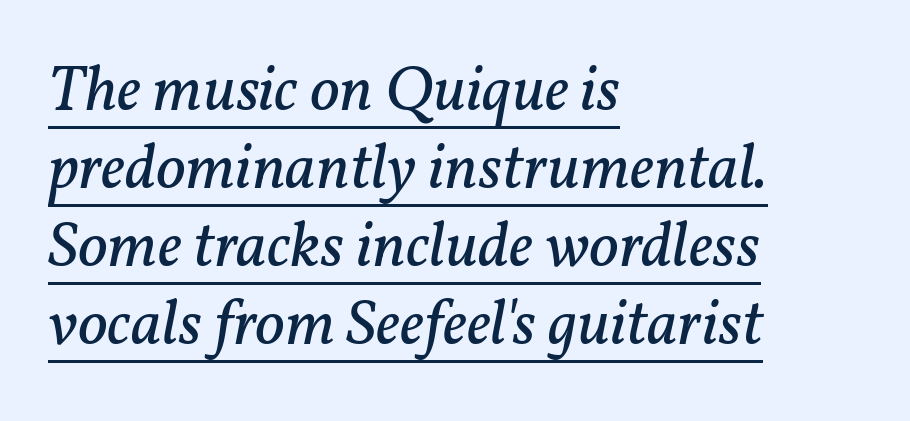
{"serif": "yes", "italic": "yes", "lean": "right", "slant_degrees": 11, "bold": "no", "weight": "regular", "width": "normal", "stroke_contrast": "low", "x_height": "medium", "monospaced": "no", "underline": "yes", "align": "left", "line_spacing_ratio": 1.2, "letter_spacing": "normal", "letter_spacing_em": 0.0, "glyph_px": 65}
